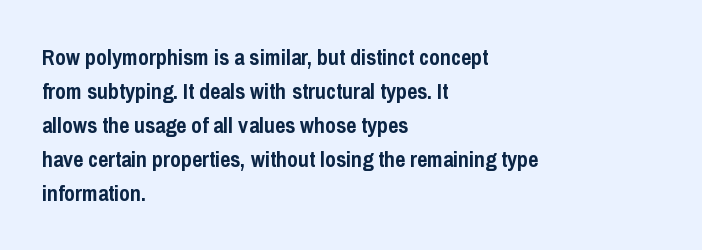
The lettering holds an erect, upright posture throughout. No word sits above an underline. Thick stems and heavy bowls — unmistakably bold. How are the letters spaced? Ordinarily, with no added tracking. Line beginnings align vertically; line endings do not.
